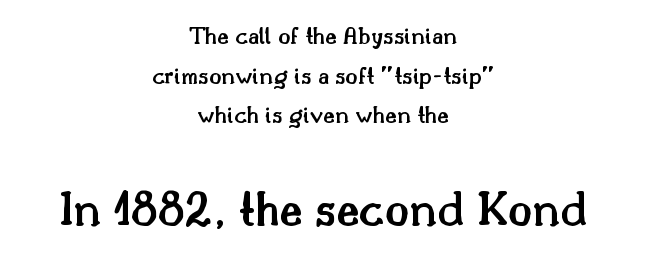
Designer's note — italics off, roman on. Check where the strokes stop: tiny serifs finish them off. Slightly chunky letters — semibold, I'd say, not full bold. Is this a fixed-width face? No — the glyphs have proportional, varying widths. Tracking here is standard; glyphs follow each other at the usual distance.
